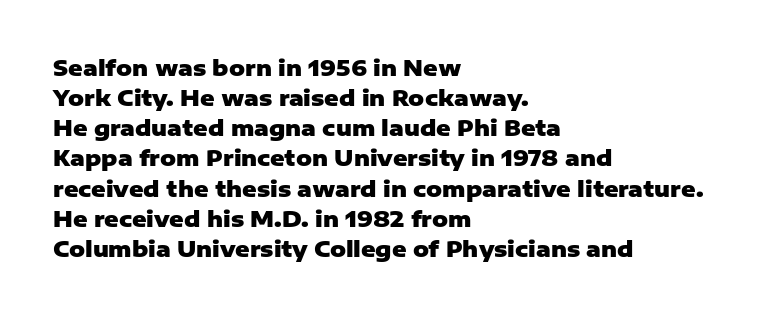
The image shows 22 px bold type, upright; set left-aligned, normal line spacing (1.37x), normal letter spacing, not underlined.
